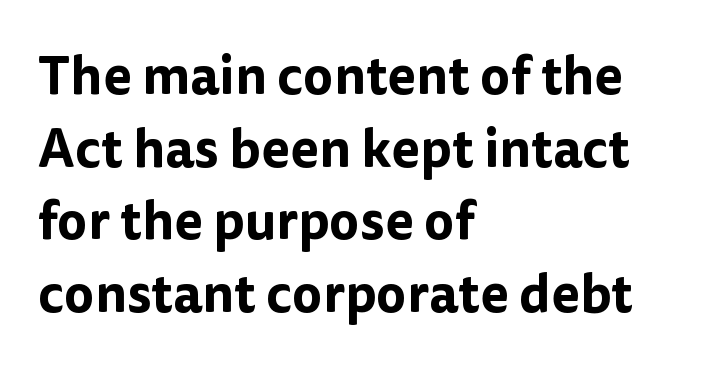
{"serif": "no", "italic": "no", "width": "normal", "stroke_contrast": "low", "x_height": "medium", "monospaced": "no", "underline": "no", "align": "left", "line_spacing": "normal", "line_spacing_ratio": 1.37, "letter_spacing": "normal", "letter_spacing_em": 0.0, "glyph_px": 53}
